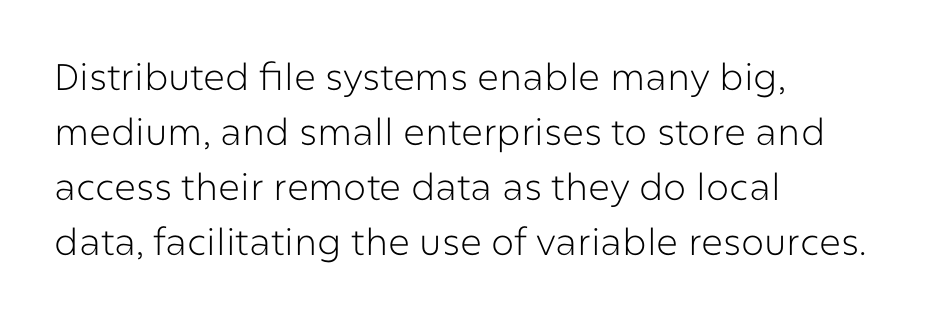
Q: Is the text bold? A: No.
Q: Is the text italic (slanted)? A: No, it is upright.
Q: Is the typeface a serif or a sans-serif typeface? A: Sans-serif.
Q: Is the text underlined? A: No.
Q: How is the paragraph aligned? A: Left-aligned.
Q: Is the spacing between letters normal or unusually wide? A: Normal.
Q: Is the spacing between lines tight, normal or loose? A: Normal.
Q: Width (condensed, normal, or wide)? A: Normal.
Q: Stroke contrast? A: Low.
Q: x-height? A: Medium.
Q: Monospaced? A: No.
